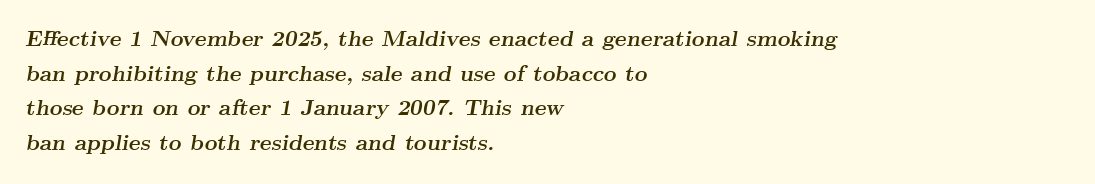
Q: Is the text bold? A: Yes.
Q: Is the text italic (slanted)? A: Yes, it leans right by about 9 degrees.
Q: Is the text underlined? A: No.
Q: How is the paragraph aligned? A: Left-aligned.
Q: Is the spacing between letters normal or unusually wide? A: Normal.
Q: Is the spacing between lines tight, normal or loose? A: Normal.
